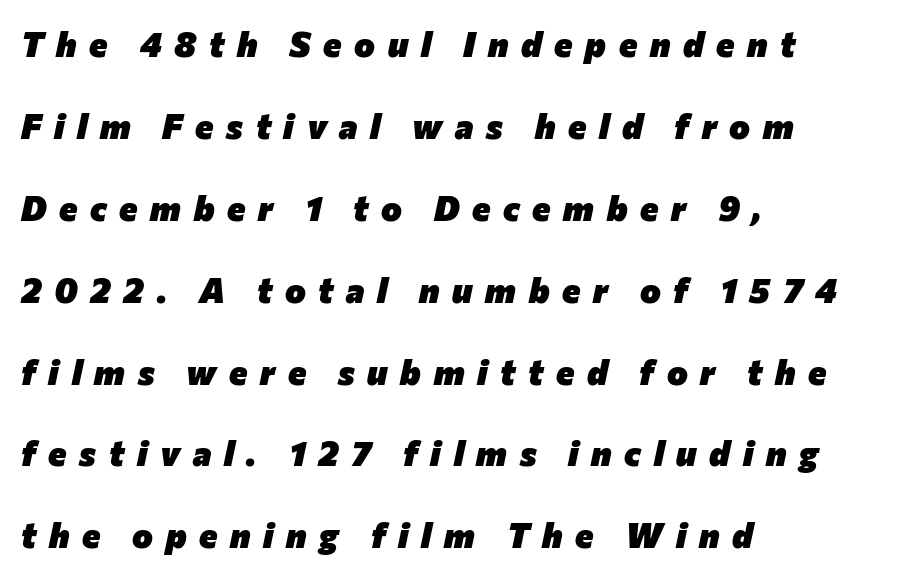
{"italic": "yes", "lean": "right", "slant_degrees": 12, "bold": "yes", "weight": "heavy", "width": "normal", "stroke_contrast": "low", "x_height": "medium", "monospaced": "no", "underline": "no", "align": "left", "line_spacing": "loose", "line_spacing_ratio": 2.34, "letter_spacing": "wide", "letter_spacing_em": 0.36, "glyph_px": 35}
